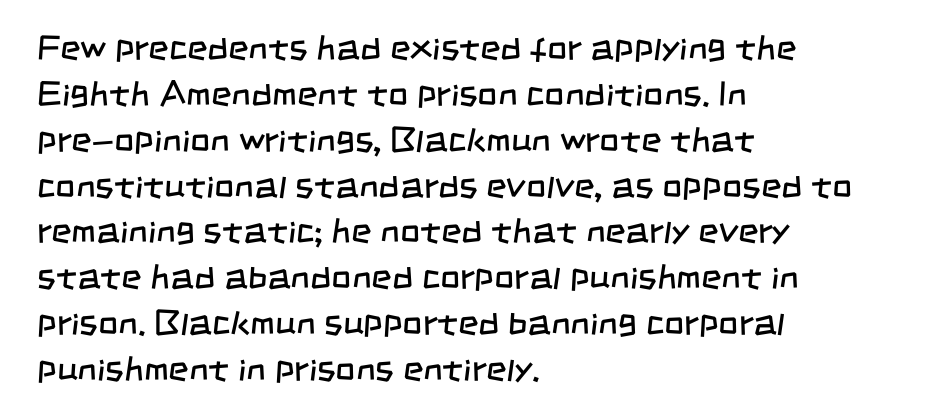
Q: Is the text bold? A: No.
Q: Is the typeface a serif or a sans-serif typeface? A: Sans-serif.
Q: Is the text underlined? A: No.
Q: How is the paragraph aligned? A: Left-aligned.
Q: Is the spacing between letters normal or unusually wide? A: Normal.
Q: Is the spacing between lines tight, normal or loose? A: Normal.
Q: Width (condensed, normal, or wide)? A: Condensed.
Q: Stroke contrast? A: Low.
Q: x-height? A: Large.
Q: Monospaced? A: No.
